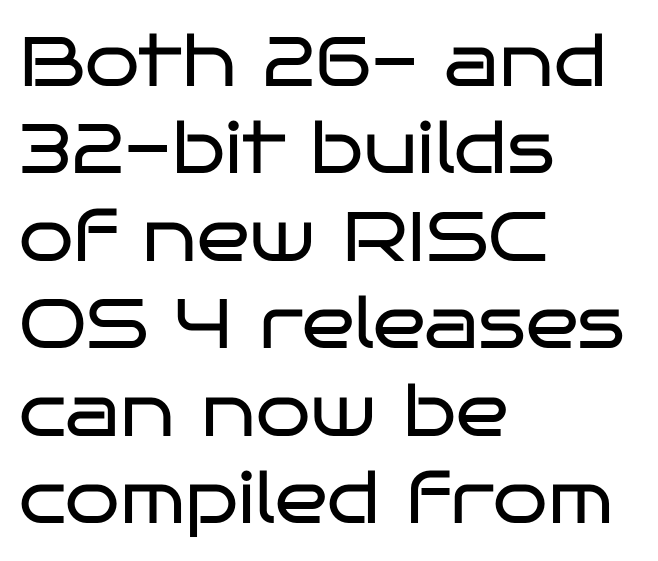
This rendering uses left alignment, leaving the right contour irregular. This is not heavy type; no bold has been used. Honestly, the letter spacing is just normal — you wouldn't notice it. If you drew a line through each stem, it would be perfectly vertical. Leading: standard.
